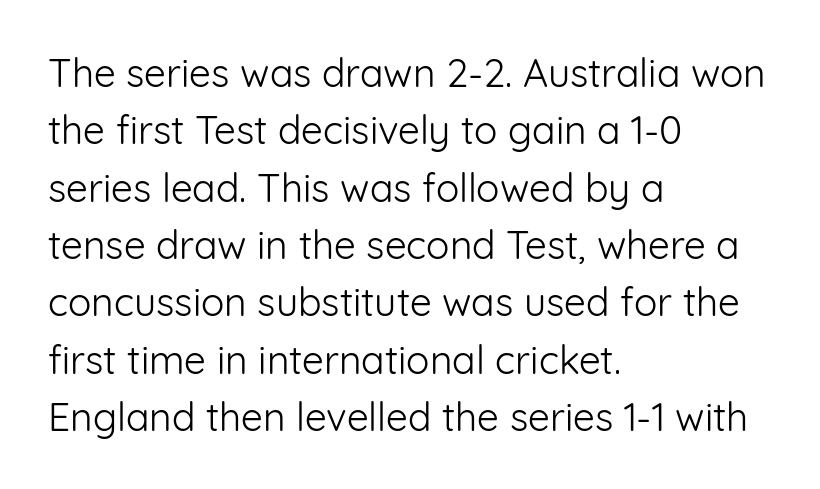
The image shows 39 px light sans-serif type, upright; set left-aligned, normal line spacing (1.47x), normal letter spacing, not underlined; low stroke contrast and a medium x-height.
